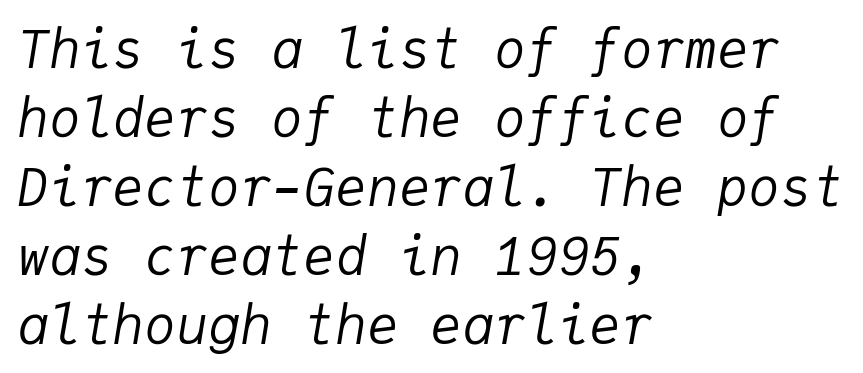
Q: Is the text bold? A: No.
Q: Is the text italic (slanted)? A: Yes, it leans right by about 9 degrees.
Q: Is the text underlined? A: No.
Q: How is the paragraph aligned? A: Left-aligned.
Q: Is the spacing between letters normal or unusually wide? A: Normal.
Q: Is the spacing between lines tight, normal or loose? A: Normal.
Q: Width (condensed, normal, or wide)? A: Normal.
Q: Stroke contrast? A: Low.
Q: x-height? A: Medium.
Q: Monospaced? A: Yes.
